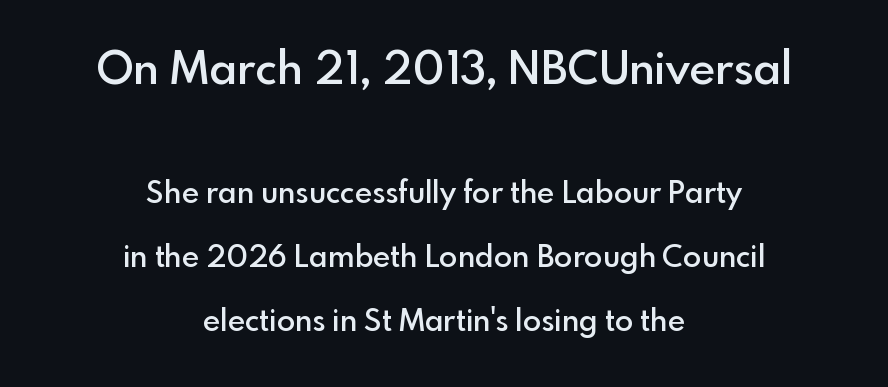
Ordinary non-slanted type is in use. Widely set lines give the paragraph a tall, airy silhouette. The rendering keeps characters at their native spacing. These lines are centered, leaving both edges ragged. Serif or sans? Sans — the stroke terminals are bare. A somewhat darkened texture: the type is semibold rather than bold.
